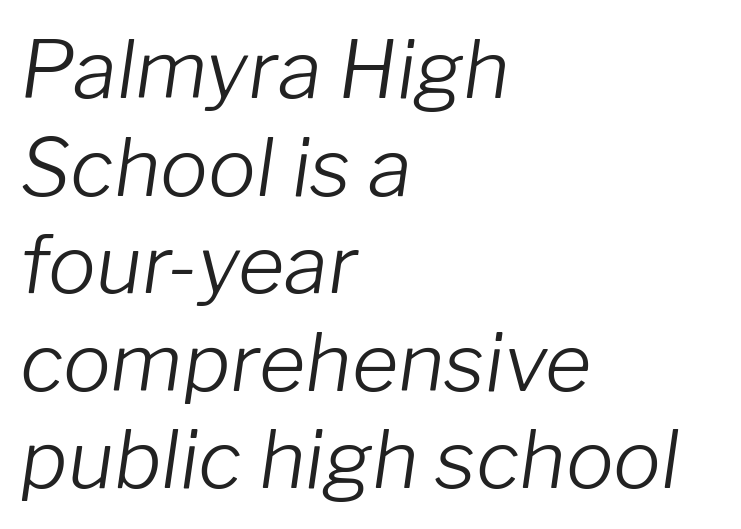
Q: Is the text bold? A: No.
Q: Is the text italic (slanted)? A: Yes, it leans right by about 8 degrees.
Q: Is the text underlined? A: No.
Q: How is the paragraph aligned? A: Left-aligned.
Q: Is the spacing between letters normal or unusually wide? A: Normal.
Q: Width (condensed, normal, or wide)? A: Normal.
Q: Stroke contrast? A: Low.
Q: x-height? A: Medium.
Q: Monospaced? A: No.
